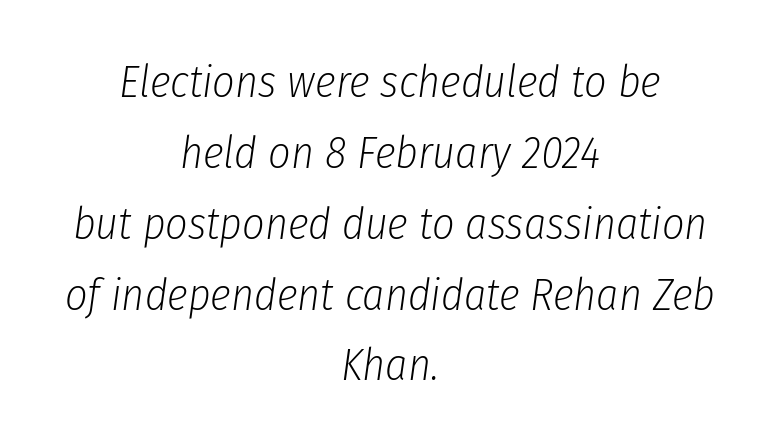
Q: Is the text bold? A: No.
Q: Is the text italic (slanted)? A: Yes, it leans right by about 8 degrees.
Q: Is the text underlined? A: No.
Q: How is the paragraph aligned? A: Centered.
Q: Is the spacing between letters normal or unusually wide? A: Normal.
Q: Is the spacing between lines tight, normal or loose? A: Normal.
Q: Width (condensed, normal, or wide)? A: Condensed.
Q: Stroke contrast? A: Low.
Q: x-height? A: Medium.
Q: Monospaced? A: No.
